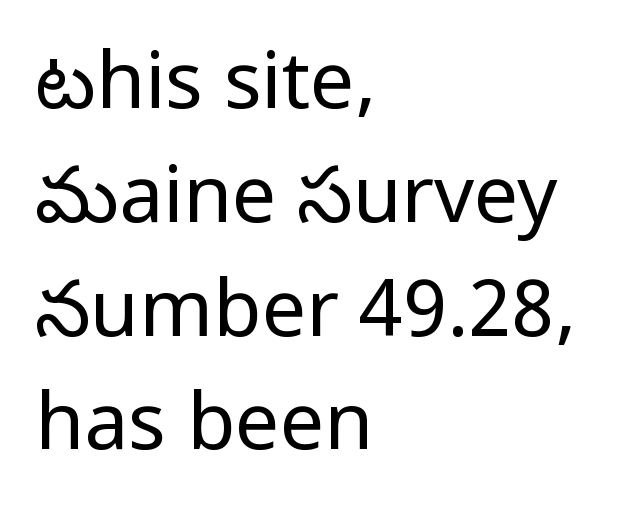
{"serif": "no", "italic": "no", "bold": "no", "weight": "regular", "width": "normal", "stroke_contrast": "low", "x_height": "medium", "monospaced": "no", "underline": "no", "align": "left", "line_spacing": "normal", "line_spacing_ratio": 1.44, "letter_spacing": "normal", "letter_spacing_em": 0.0, "glyph_px": 79}
